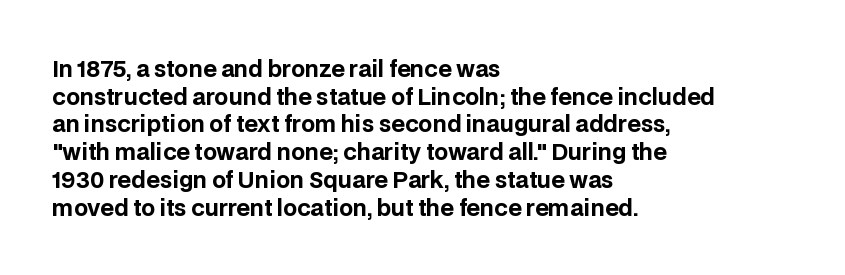
These words are printed bold, with thick strokes throughout. The string is rendered with underlining switched off. What's the leading like? Ordinary, nothing unusual. Tracking value appears to be zero — textbook default spacing. This rendering uses left alignment, leaving the right contour irregular. Every stem runs plumb, perpendicular to the baseline.
